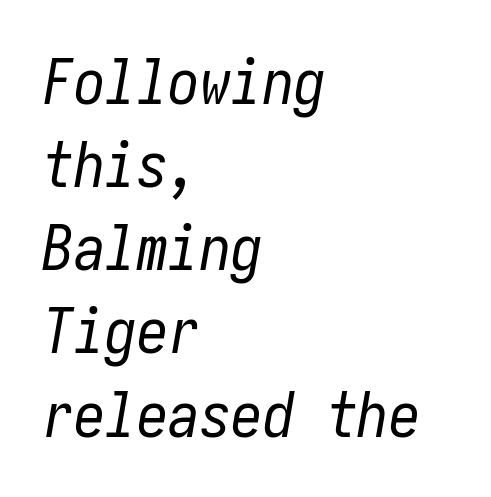
The image shows 63 px regular-weight, condensed type, italic (leaning right); set left-aligned, normal line spacing (1.32x), normal letter spacing, not underlined; low stroke contrast and a medium x-height.
